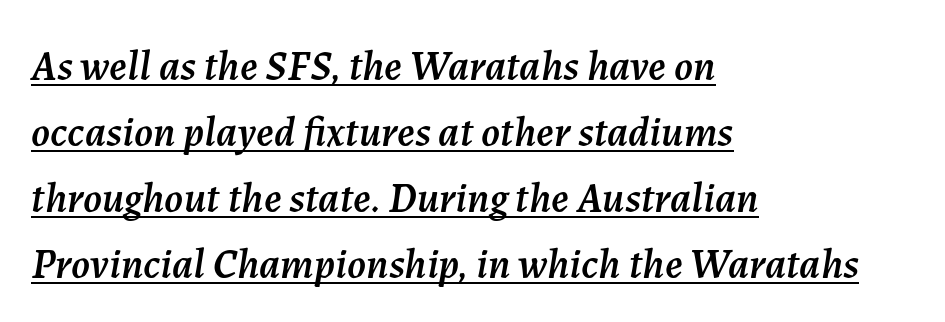
The image shows 42 px text type, italic (leaning right); set left-aligned, normal line spacing (1.57x), normal letter spacing, underlined; medium stroke contrast and a medium x-height.
